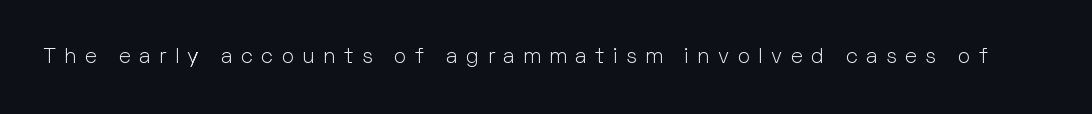
The image shows 21 px text type, upright; set unusually wide letter spacing (+0.4 em), not underlined.
